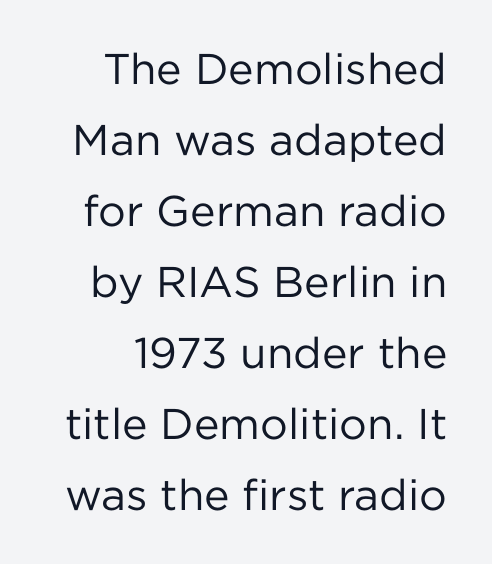
Descenders hang freely into open space. Think of a printed novel: that variable character pitch is what you see here. This sample keeps an unexceptional amount of space between lines. Letters have the restrained weight of plain body copy at most.
